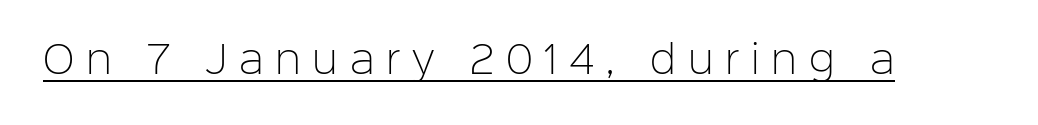
Q: Is the text bold? A: No.
Q: Is the text italic (slanted)? A: No, it is upright.
Q: Is the typeface a serif or a sans-serif typeface? A: Sans-serif.
Q: Is the text underlined? A: Yes.
Q: Is the spacing between letters normal or unusually wide? A: Unusually wide.
Q: Width (condensed, normal, or wide)? A: Normal.
Q: Stroke contrast? A: Low.
Q: x-height? A: Medium.
Q: Monospaced? A: No.
